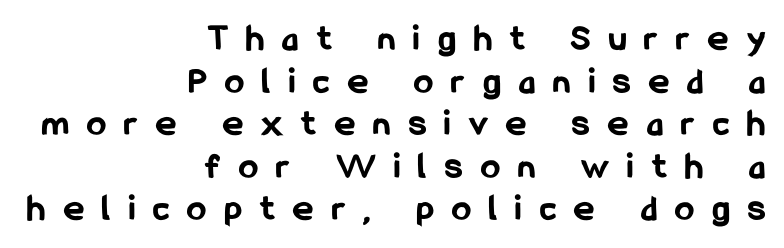
The image shows 38 px bold, condensed sans-serif type, upright; set right-aligned, tight line spacing (1.12x), unusually wide letter spacing (+0.49 em), not underlined; low stroke contrast and a medium x-height.
